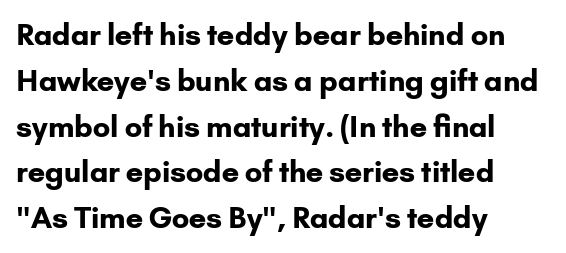
The image shows 29 px bold sans-serif type, upright; set left-aligned, normal line spacing (1.58x), normal letter spacing, not underlined; low stroke contrast and a small x-height.
